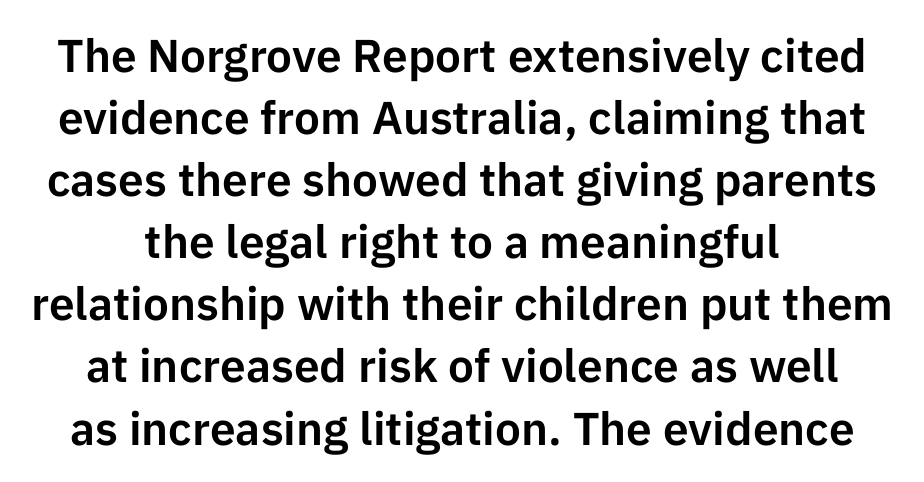
The image shows 46 px sans-serif type, upright; set normal line spacing (1.35x), normal letter spacing, not underlined; low stroke contrast and a medium x-height.
